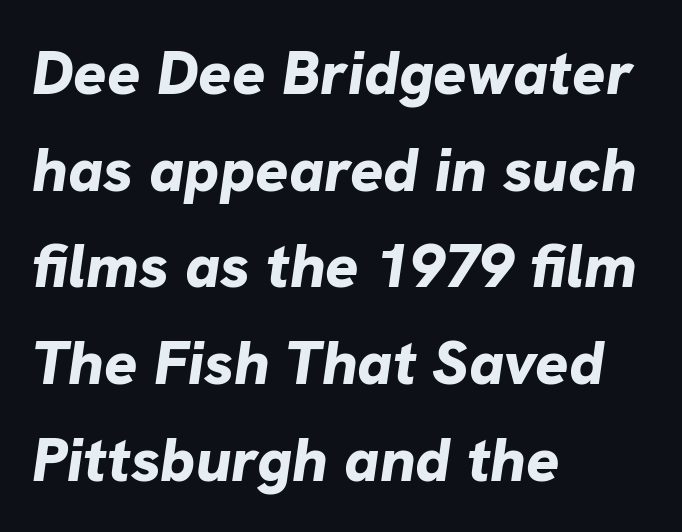
The image shows 62 px bold type, italic (leaning right); set left-aligned, normal line spacing (1.56x), normal letter spacing, not underlined; low stroke contrast and a medium x-height.
